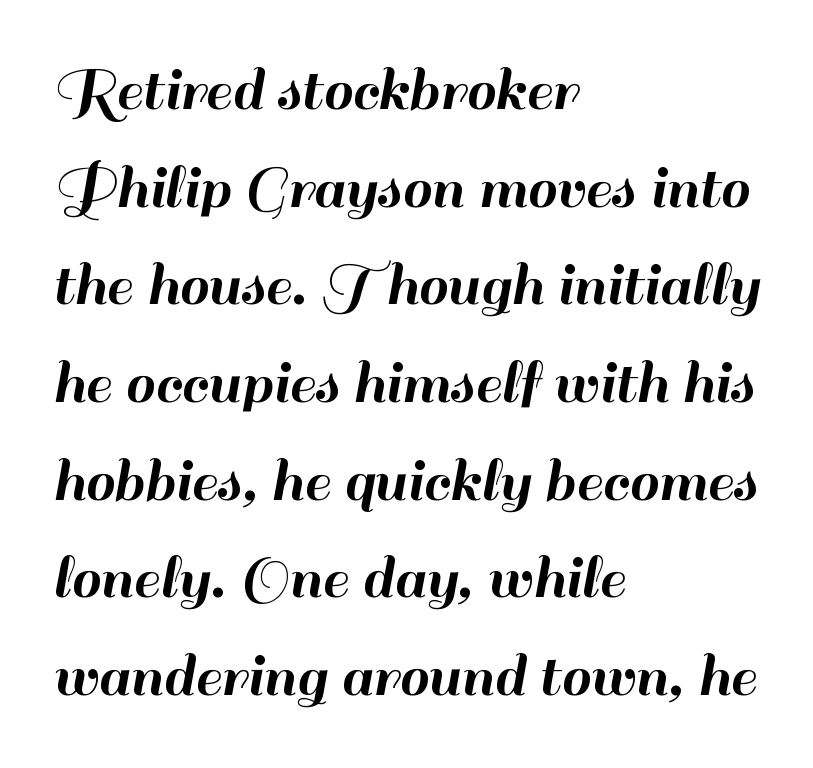
Q: Is the text italic (slanted)? A: Yes.
Q: Is the typeface a serif or a sans-serif typeface? A: Sans-serif.
Q: Is the text underlined? A: No.
Q: How is the paragraph aligned? A: Left-aligned.
Q: Is the spacing between letters normal or unusually wide? A: Normal.
Q: Is the spacing between lines tight, normal or loose? A: Normal.
Q: Width (condensed, normal, or wide)? A: Normal.
Q: Stroke contrast? A: High.
Q: x-height? A: Small.
Q: Monospaced? A: No.
